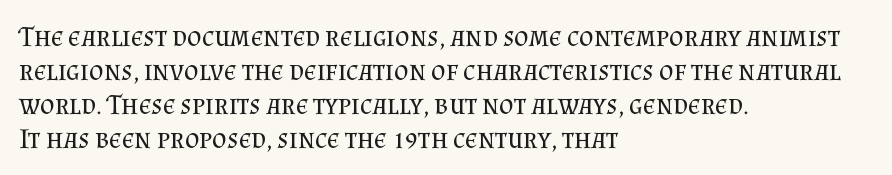
{"serif": "yes", "italic": "no", "bold": "no", "weight": "regular", "width": "normal", "stroke_contrast": "medium", "x_height": "small", "monospaced": "no", "underline": "no", "align": "left", "line_spacing_ratio": 1.21, "letter_spacing": "normal", "letter_spacing_em": 0.0, "glyph_px": 28}
